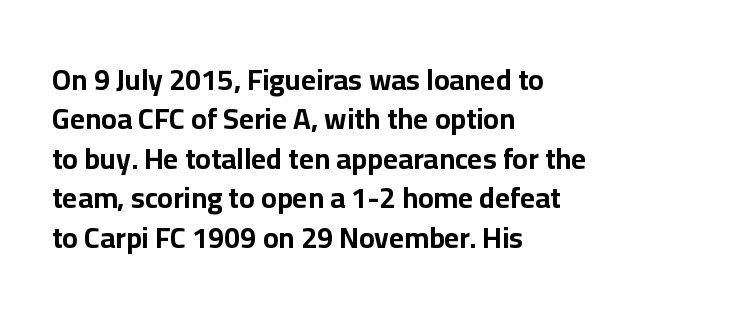
Q: Is the text bold? A: Yes.
Q: Is the text italic (slanted)? A: No, it is upright.
Q: Is the typeface a serif or a sans-serif typeface? A: Sans-serif.
Q: Is the text underlined? A: No.
Q: How is the paragraph aligned? A: Left-aligned.
Q: Is the spacing between letters normal or unusually wide? A: Normal.
Q: Is the spacing between lines tight, normal or loose? A: Normal.
Q: Width (condensed, normal, or wide)? A: Normal.
Q: Stroke contrast? A: Low.
Q: x-height? A: Medium.
Q: Monospaced? A: No.
